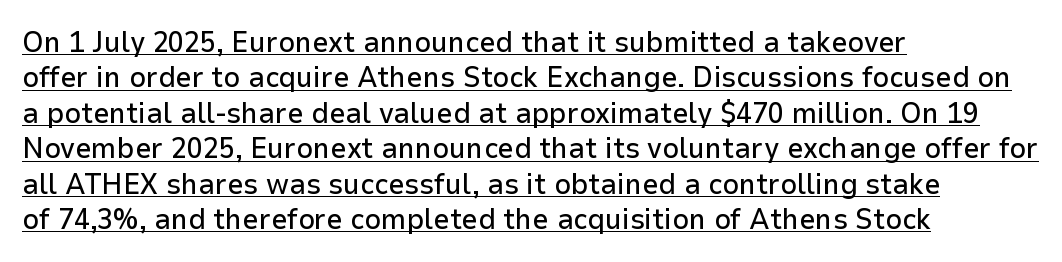
Q: Is the text italic (slanted)? A: No, it is upright.
Q: Is the typeface a serif or a sans-serif typeface? A: Sans-serif.
Q: Is the text underlined? A: Yes.
Q: How is the paragraph aligned? A: Left-aligned.
Q: Is the spacing between letters normal or unusually wide? A: Normal.
Q: Width (condensed, normal, or wide)? A: Normal.
Q: Stroke contrast? A: Low.
Q: x-height? A: Medium.
Q: Monospaced? A: No.
